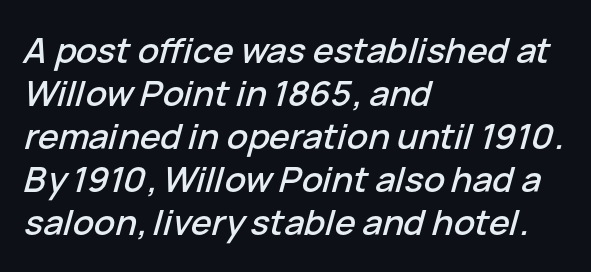
{"italic": "yes", "lean": "right", "slant_degrees": 15, "width": "normal", "stroke_contrast": "low", "x_height": "medium", "monospaced": "no", "underline": "no", "align": "left", "line_spacing_ratio": 1.23, "letter_spacing": "normal", "letter_spacing_em": 0.0, "glyph_px": 35}
